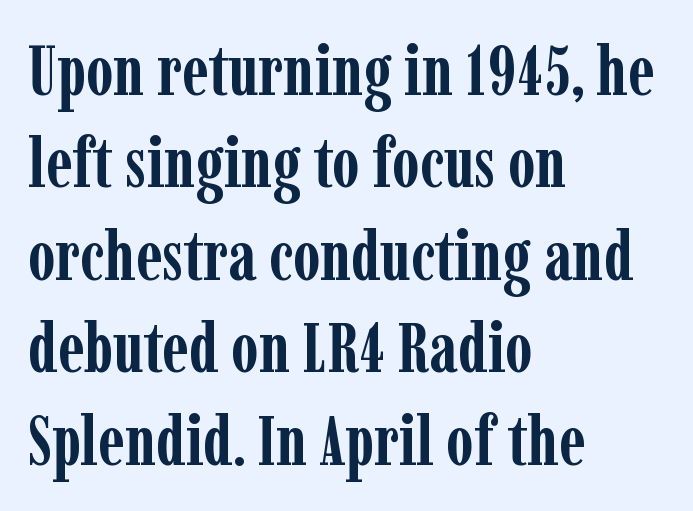
The image shows 70 px semibold, condensed serif type, upright; set left-aligned, normal line spacing (1.32x), normal letter spacing, not underlined; low stroke contrast and a medium x-height.
